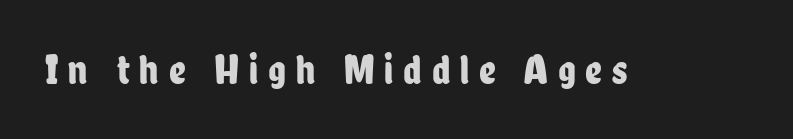
Q: Is the text italic (slanted)? A: No, it is upright.
Q: Is the typeface a serif or a sans-serif typeface? A: Sans-serif.
Q: Is the text underlined? A: No.
Q: Is the spacing between letters normal or unusually wide? A: Unusually wide.
Q: Width (condensed, normal, or wide)? A: Condensed.
Q: Stroke contrast? A: Low.
Q: x-height? A: Medium.
Q: Monospaced? A: No.
